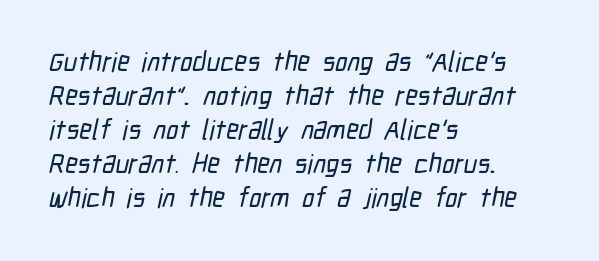
The image shows 27 px text type; set left-aligned, normal line spacing (1.26x), normal letter spacing, not underlined.
